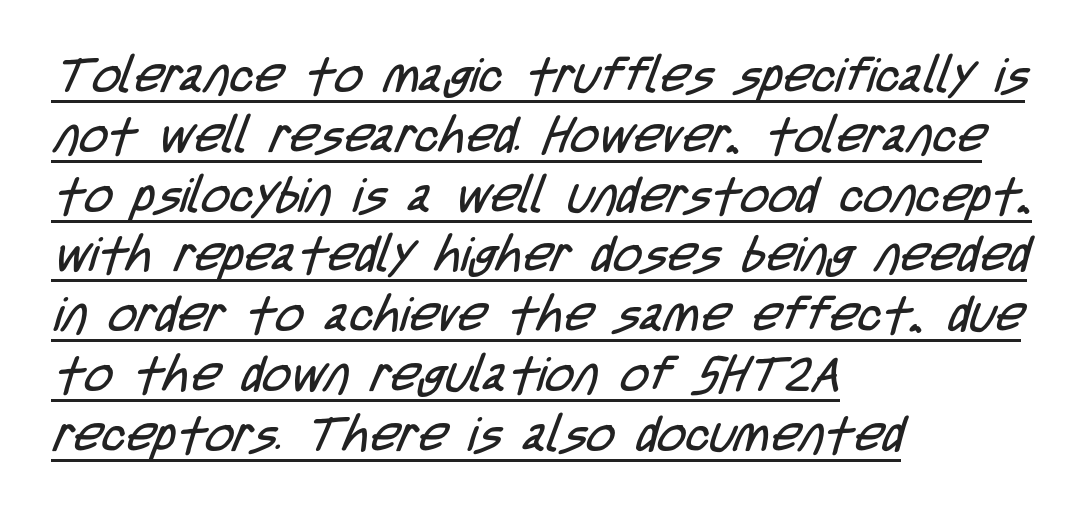
Stroke terminals: plain, sans-serif. Horizontal alignment here is leftward, the default for most running prose. The rendering uses natural spacing where letterforms have individual widths. Spacing between characters is what you'd get straight out of the box.
